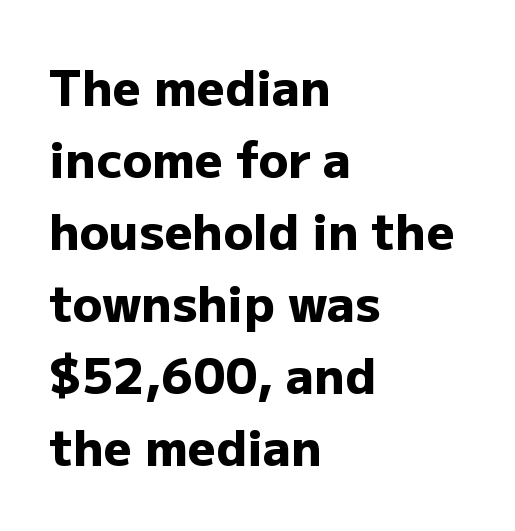
The image shows 49 px heavy sans-serif type, upright; set left-aligned, normal line spacing (1.47x), normal letter spacing, not underlined; low stroke contrast and a medium x-height.
